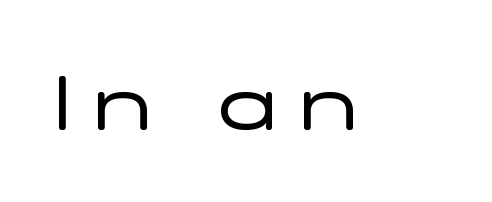
Note the varied advance widths — an 'i' is clearly narrower than an 'm'. The gaps between neighbouring characters are conspicuously large. This reads as an unemphasized weight, regular at the heaviest. Tall strokes in this sample are plumb rather than angled. Regarding serifs, this sample does without them.
